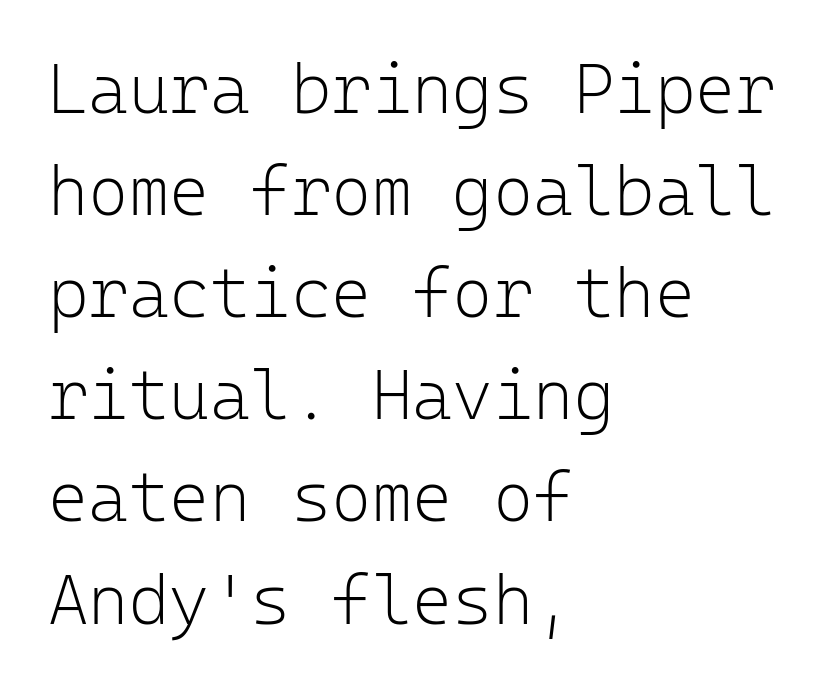
{"serif": "no", "italic": "no", "bold": "no", "weight": "light", "width": "normal", "stroke_contrast": "low", "x_height": "medium", "monospaced": "yes", "underline": "no", "align": "left", "line_spacing": "normal", "line_spacing_ratio": 1.48, "letter_spacing": "normal", "letter_spacing_em": 0.0, "glyph_px": 69}
